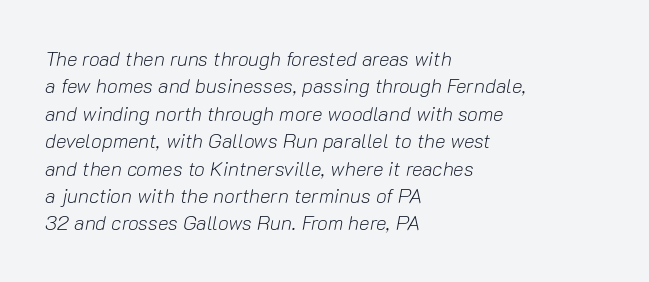
The image shows 20 px text type, italic (leaning right); set left-aligned, normal line spacing (1.37x), normal letter spacing, not underlined.
